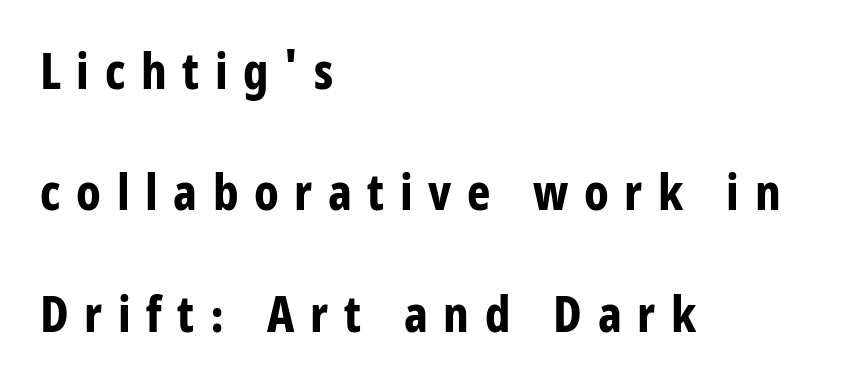
The image shows 50 px bold, condensed sans-serif type, upright; set left-aligned, loose line spacing (2.43x), unusually wide letter spacing (+0.31 em), not underlined; low stroke contrast and a large x-height.
